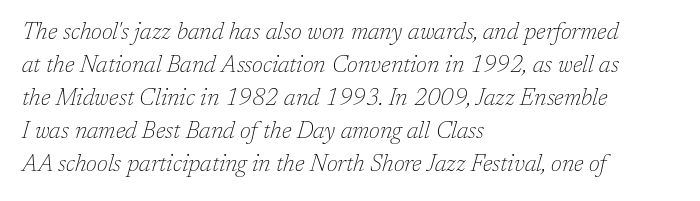
Bold? No — there's no thickening of the strokes. Letters rest on an invisible, unmarked baseline. How are the letters spaced? Ordinarily, with no added tracking. Yep, that's italic — everything's leaning. Each line starts at the same left margin while the right side varies.
